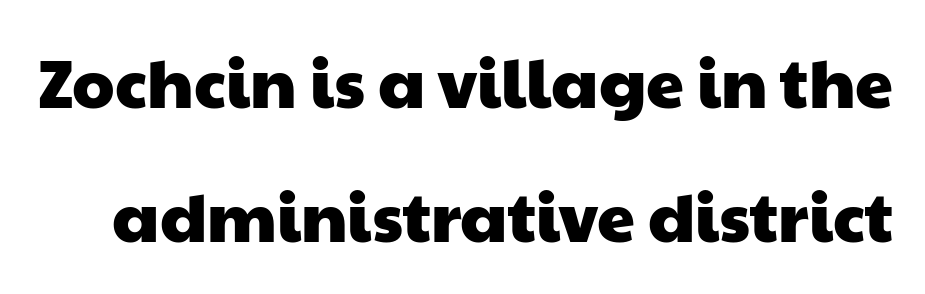
Q: Is the typeface a serif or a sans-serif typeface? A: Sans-serif.
Q: Is the text underlined? A: No.
Q: Is the spacing between letters normal or unusually wide? A: Normal.
Q: Is the spacing between lines tight, normal or loose? A: Loose.
Q: Width (condensed, normal, or wide)? A: Wide.
Q: Stroke contrast? A: Low.
Q: x-height? A: Medium.
Q: Monospaced? A: No.
